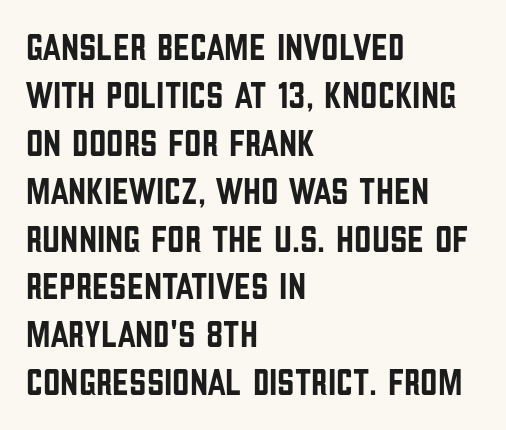
The image shows 38 px condensed sans-serif type, upright; set left-aligned, normal line spacing (1.26x), normal letter spacing, not underlined; low stroke contrast and a large x-height.
